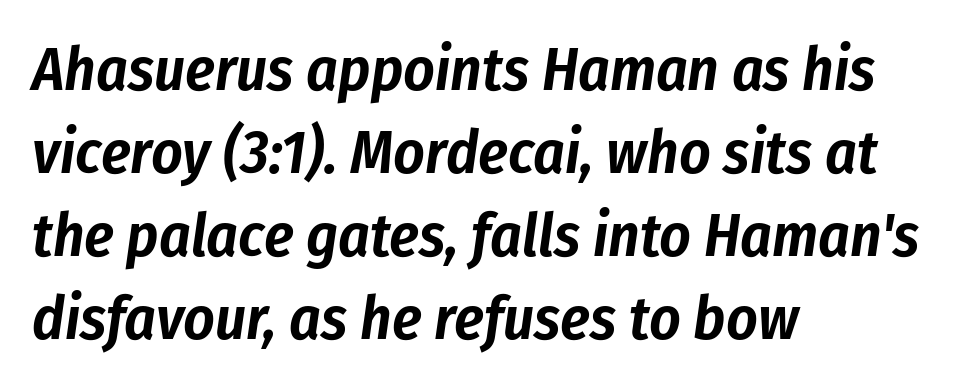
Would a proofreader flag this as italicized? Yes. Each letter keeps its own natural width here, so spacing adapts to shape. Is the letter spacing exaggerated? No — it looks like the ordinary default. Baseline-to-baseline distance is the conventional proportion of letter height.
